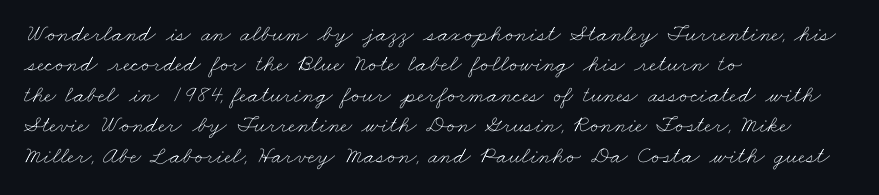
The image shows 24 px text type; set left-aligned, normal line spacing (1.27x), normal letter spacing, not underlined.
